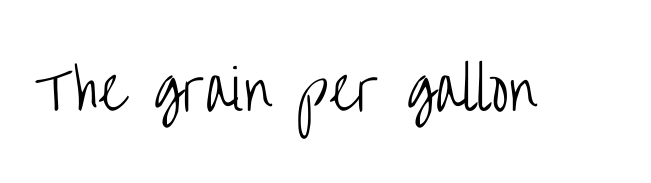
{"serif": "no", "italic": "no", "bold": "no", "weight": "light", "width": "condensed", "stroke_contrast": "low", "x_height": "large", "monospaced": "no", "underline": "no", "letter_spacing": "normal", "letter_spacing_em": 0.0, "glyph_px": 55}
